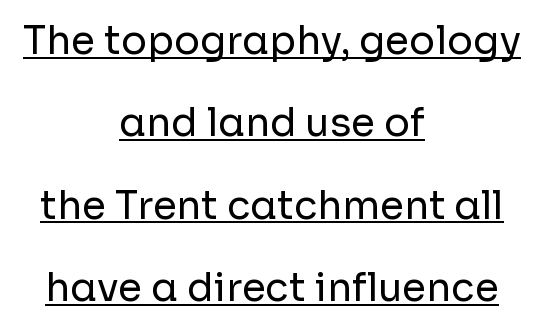
{"serif": "no", "italic": "no", "bold": "no", "weight": "regular", "width": "normal", "stroke_contrast": "low", "x_height": "medium", "monospaced": "no", "underline": "yes", "align": "center", "line_spacing": "loose", "line_spacing_ratio": 2.11, "letter_spacing": "normal", "letter_spacing_em": 0.0, "glyph_px": 39}
